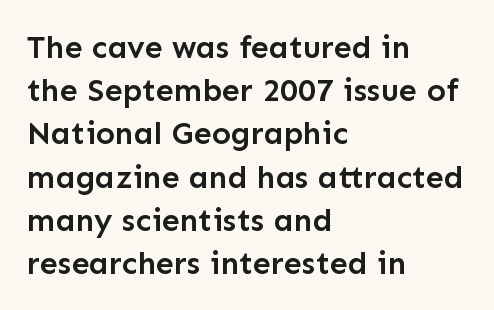
Characters follow at the spacing the type designer built in. Summary of weight: moderately heavy, a semibold. Left-aligned paragraph, ragged on the right. The letters advance in unequal steps, a hallmark of proportional type. Do the letters lean? They stand straight.
